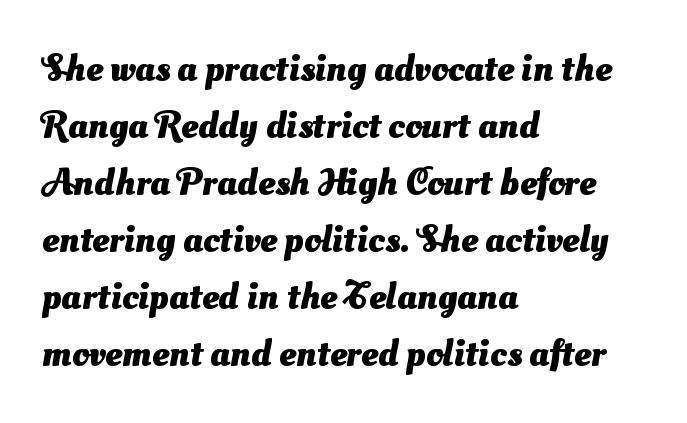
The image shows 38 px heavy sans-serif type; set left-aligned, normal line spacing (1.5x), normal letter spacing, not underlined; medium stroke contrast and a small x-height.
